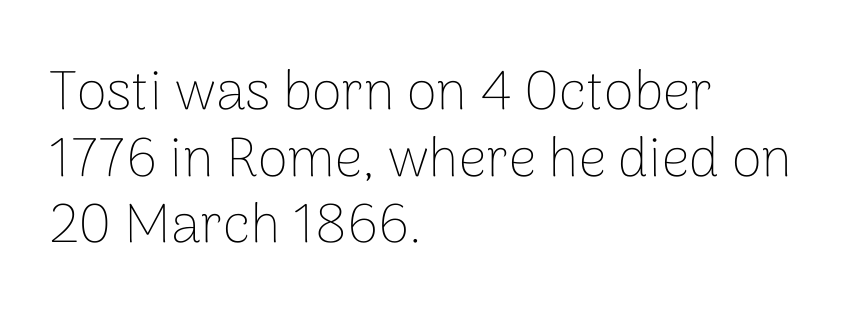
The rendering keeps characters at their native spacing. Ordinary non-slanted type is in use. Which margin do the lines hug? The left one — the right edge is uneven. On a weight scale, this lands at 450 or below. Is this a fixed-width face? No — the glyphs have proportional, varying widths.
